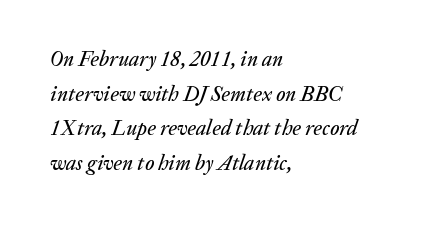
Q: Is the text italic (slanted)? A: Yes, it leans right by about 20 degrees.
Q: Is the text underlined? A: No.
Q: How is the paragraph aligned? A: Left-aligned.
Q: Is the spacing between letters normal or unusually wide? A: Normal.
Q: Is the spacing between lines tight, normal or loose? A: Normal.
